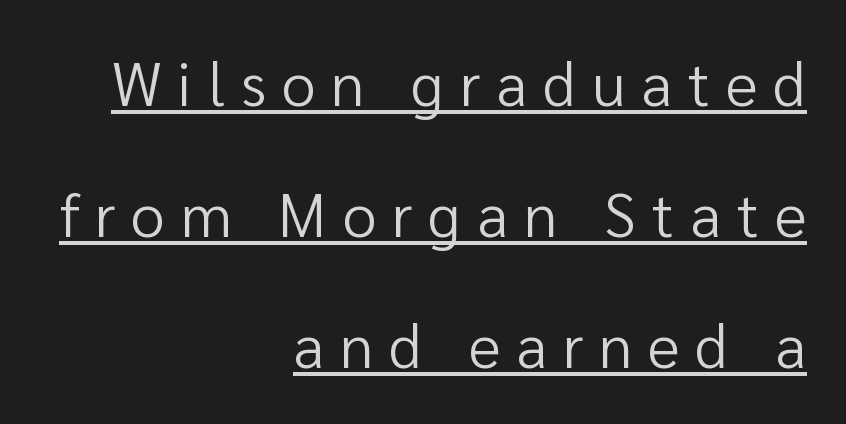
The horizontal fit of the characters is loose and conspicuously gappy. A rule runs beneath these lines of type. The type family on display is of the sans-serif kind. A typesetter would call this leading open, well beyond the default.
